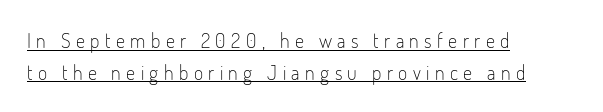
Q: Is the text bold? A: No.
Q: Is the text italic (slanted)? A: No, it is upright.
Q: Is the text underlined? A: Yes.
Q: How is the paragraph aligned? A: Left-aligned.
Q: Is the spacing between letters normal or unusually wide? A: Unusually wide.
Q: Is the spacing between lines tight, normal or loose? A: Normal.
